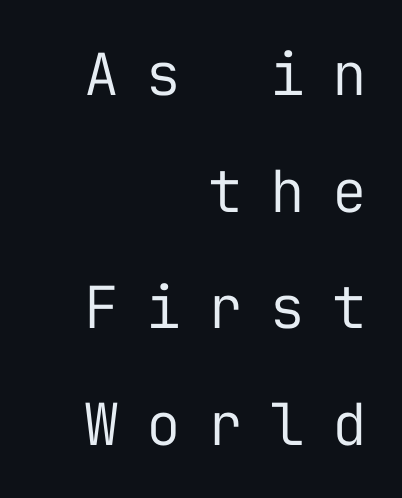
Q: Is the text bold? A: No.
Q: Is the text italic (slanted)? A: No, it is upright.
Q: Is the typeface a serif or a sans-serif typeface? A: Sans-serif.
Q: Is the text underlined? A: No.
Q: How is the paragraph aligned? A: Right-aligned.
Q: Is the spacing between letters normal or unusually wide? A: Unusually wide.
Q: Is the spacing between lines tight, normal or loose? A: Loose.
Q: Width (condensed, normal, or wide)? A: Normal.
Q: Stroke contrast? A: Low.
Q: x-height? A: Medium.
Q: Monospaced? A: Yes.
